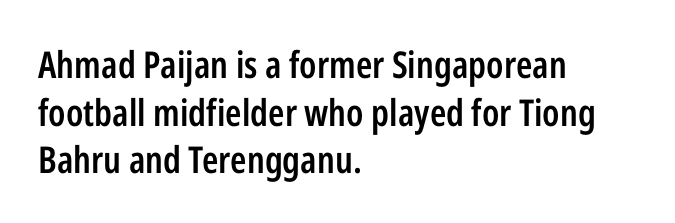
The image shows 37 px semibold, condensed sans-serif type, upright; set left-aligned, normal line spacing (1.29x), normal letter spacing, not underlined; low stroke contrast and a medium x-height.
